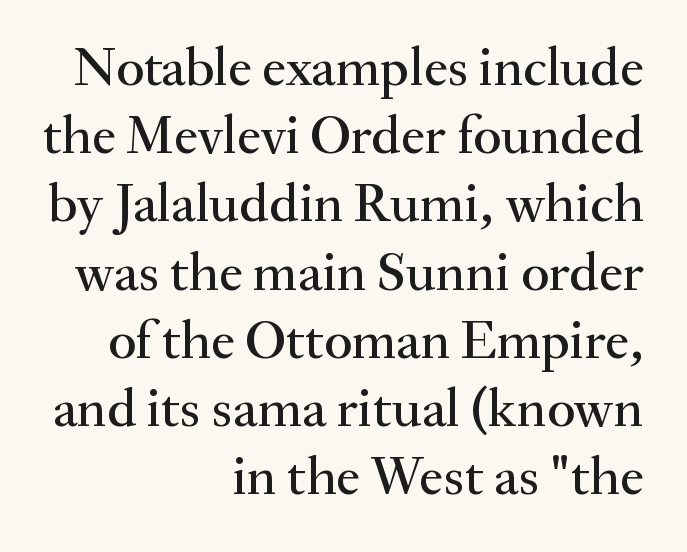
{"serif": "yes", "italic": "no", "width": "normal", "stroke_contrast": "medium", "x_height": "small", "monospaced": "no", "underline": "no", "align": "right", "line_spacing_ratio": 1.24, "letter_spacing": "normal", "letter_spacing_em": 0.0, "glyph_px": 55}
